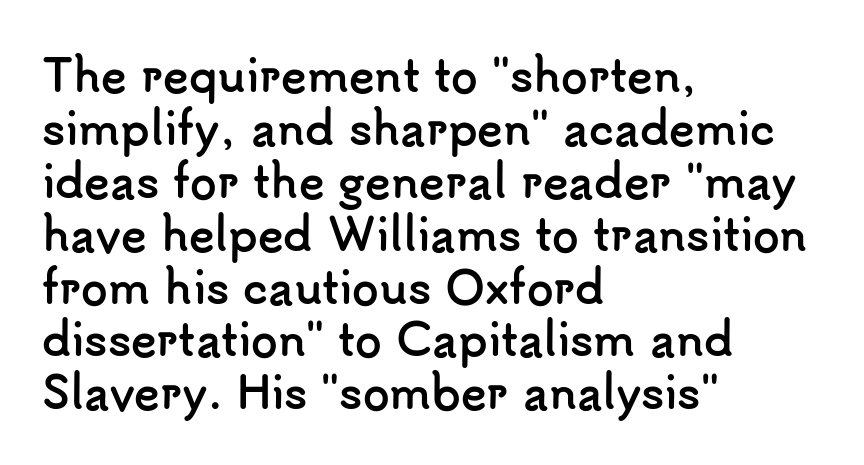
Q: Is the text bold? A: Yes.
Q: Is the text italic (slanted)? A: No, it is upright.
Q: Is the typeface a serif or a sans-serif typeface? A: Sans-serif.
Q: Is the text underlined? A: No.
Q: How is the paragraph aligned? A: Left-aligned.
Q: Is the spacing between letters normal or unusually wide? A: Normal.
Q: Width (condensed, normal, or wide)? A: Normal.
Q: Stroke contrast? A: Low.
Q: x-height? A: Small.
Q: Monospaced? A: No.
